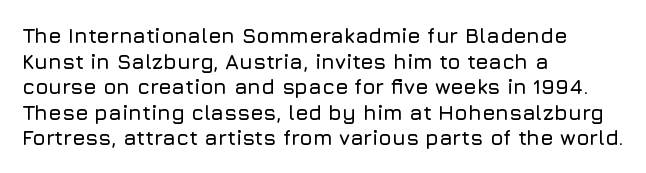
Q: Is the text italic (slanted)? A: No, it is upright.
Q: Is the text underlined? A: No.
Q: How is the paragraph aligned? A: Left-aligned.
Q: Is the spacing between letters normal or unusually wide? A: Normal.
